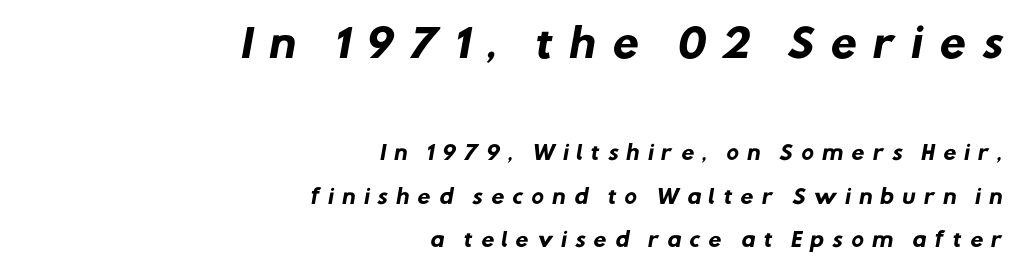
Q: Is the text bold? A: Yes.
Q: Is the typeface a serif or a sans-serif typeface? A: Sans-serif.
Q: Is the text underlined? A: No.
Q: How is the paragraph aligned? A: Right-aligned.
Q: Is the spacing between letters normal or unusually wide? A: Unusually wide.
Q: Is the spacing between lines tight, normal or loose? A: Loose.
Q: Which block of text is set in a larger size, the first (top) or the second (bottom)? A: The first (top) one.
Q: Width (condensed, normal, or wide)? A: Normal.
Q: Stroke contrast? A: Low.
Q: x-height? A: Medium.
Q: Monospaced? A: No.
